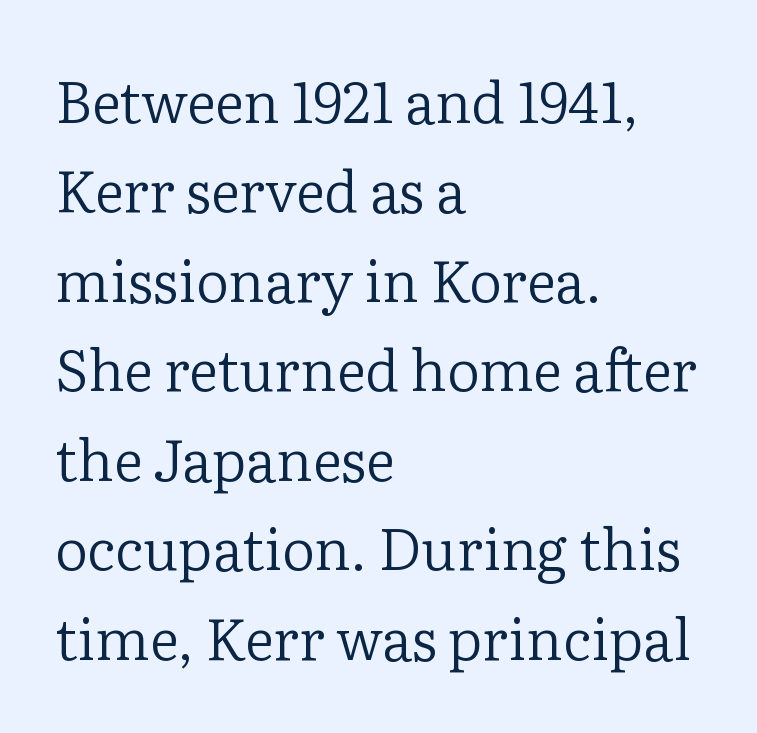
Rendered with straight, roman letterforms. Unbolded letterforms with no extra heft. If you measured baseline to baseline, you'd find a middling distance. Looks like regular typesetting: each glyph gets only the width it needs. The zone under the glyphs is completely vacant. Default kerning and tracking; the words read as compact shapes.
